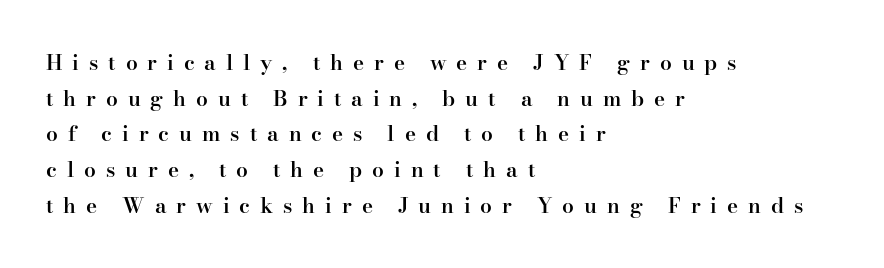
The image shows 21 px text type, upright; set left-aligned, normal line spacing (1.7x), unusually wide letter spacing (+0.47 em), not underlined.
